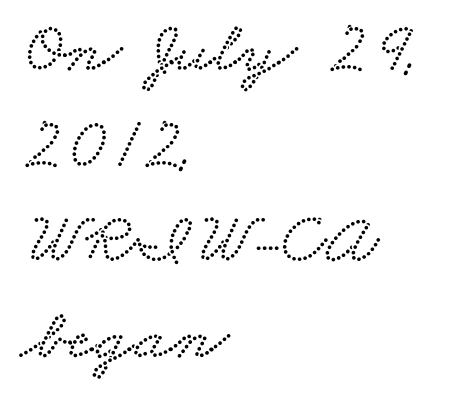
{"width": "wide", "stroke_contrast": "low", "x_height": "small", "monospaced": "no", "underline": "no", "align": "left", "line_spacing": "normal", "line_spacing_ratio": 1.31, "letter_spacing": "normal", "letter_spacing_em": 0.0, "glyph_px": 73}
